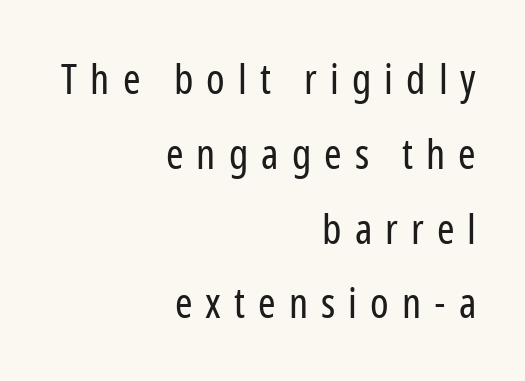
Q: Is the text bold? A: No.
Q: Is the text italic (slanted)? A: No, it is upright.
Q: Is the typeface a serif or a sans-serif typeface? A: Sans-serif.
Q: Is the text underlined? A: No.
Q: How is the paragraph aligned? A: Right-aligned.
Q: Is the spacing between letters normal or unusually wide? A: Unusually wide.
Q: Width (condensed, normal, or wide)? A: Condensed.
Q: Stroke contrast? A: Low.
Q: x-height? A: Medium.
Q: Monospaced? A: No.
